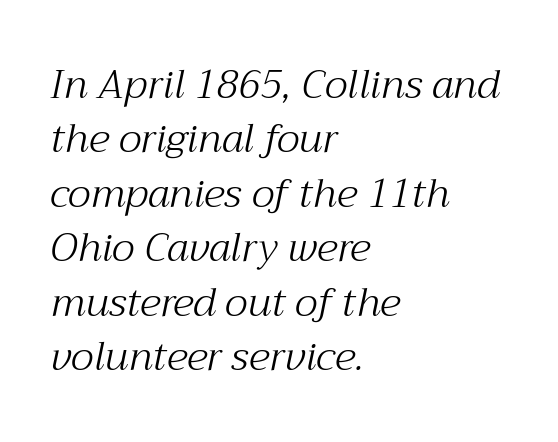
{"serif": "yes", "italic": "yes", "lean": "right", "slant_degrees": 12, "bold": "no", "weight": "light", "width": "normal", "stroke_contrast": "medium", "x_height": "medium", "monospaced": "no", "underline": "no", "align": "left", "line_spacing": "normal", "line_spacing_ratio": 1.36, "letter_spacing": "normal", "letter_spacing_em": 0.0, "glyph_px": 40}
